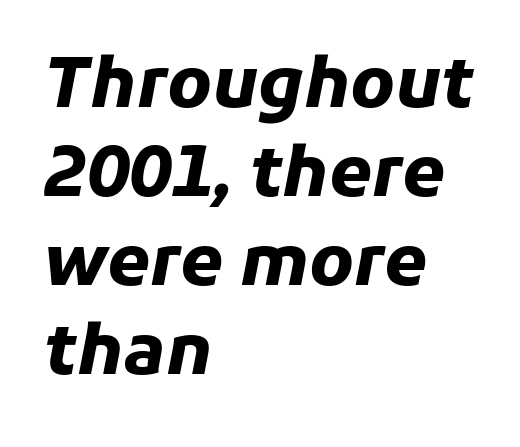
The line texture is even and compact thanks to regular tracking. If you measured baseline to baseline, you'd find a middling distance. A typesetter would call this proportional, since set widths differ per character. The ragged edge is on the right, which tells us the setting is flush left.
